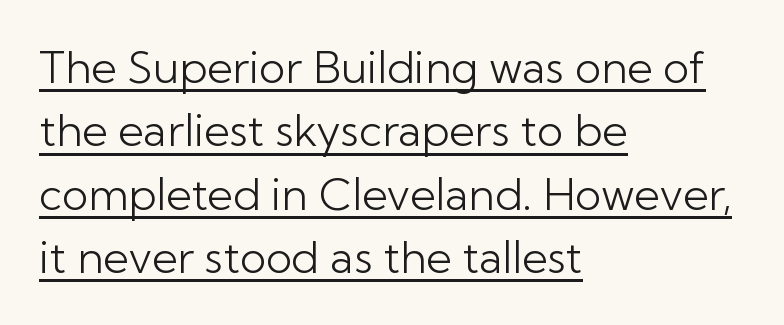
You could call the tracking neutral — neither tight nor loose. Are there feet on the stems? There aren't — it's a sans. Ink coverage per letter is moderate at most. Students, observe the line beneath the letters — that is underlining.
